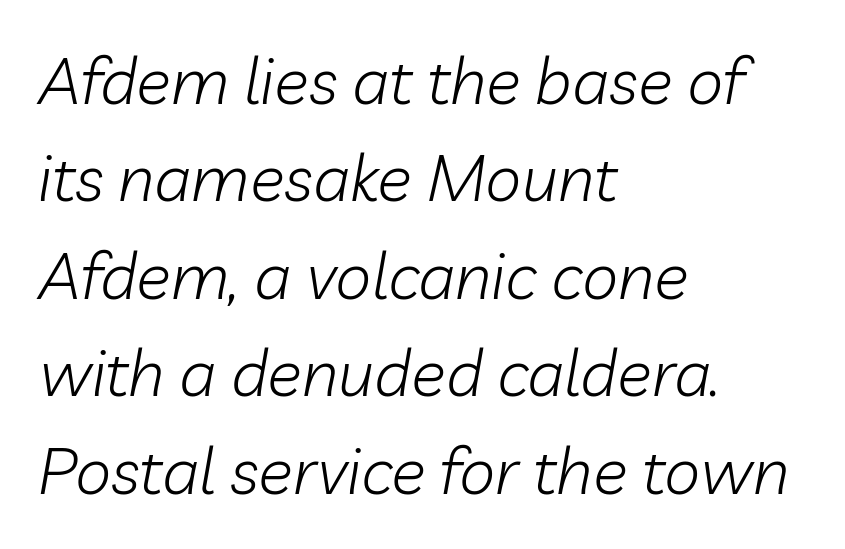
The passage shown stacks its lines at a standard gap. On a weight scale, this lands at 450 or below. Looks like regular typesetting: each glyph gets only the width it needs. You can tell it's italic because the verticals aren't actually vertical.
